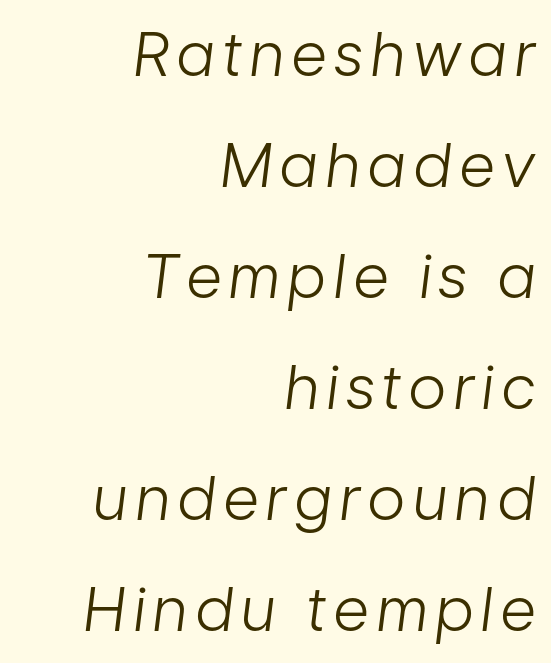
The passage is arranged like a letterhead date or caption credit — flush right. Each letter keeps its own natural width here, so spacing adapts to shape. The foot of each line stays bare and open. Stroke mass is kept to a normal reading level or below. Designer's note — italics engaged.
